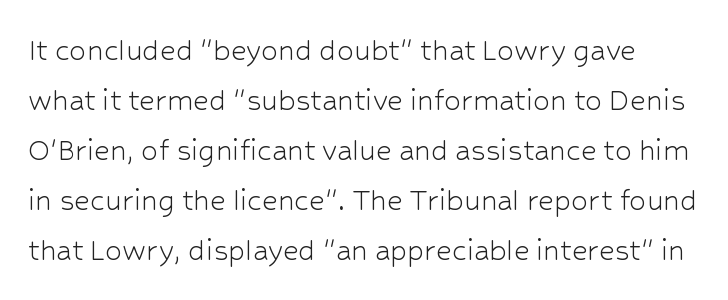
The image shows 34 px light sans-serif type, upright; set normal line spacing (1.47x), normal letter spacing, not underlined; low stroke contrast and a medium x-height.
